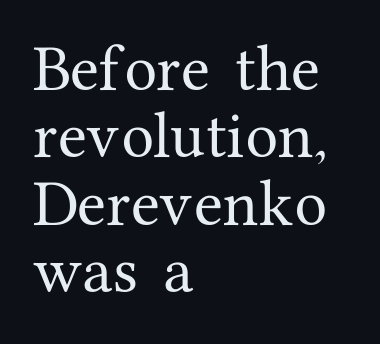
{"serif": "yes", "italic": "no", "width": "normal", "stroke_contrast": "medium", "x_height": "medium", "monospaced": "no", "underline": "no", "align": "left", "line_spacing": "normal", "line_spacing_ratio": 1.27, "letter_spacing": "normal", "letter_spacing_em": 0.0, "glyph_px": 53}
